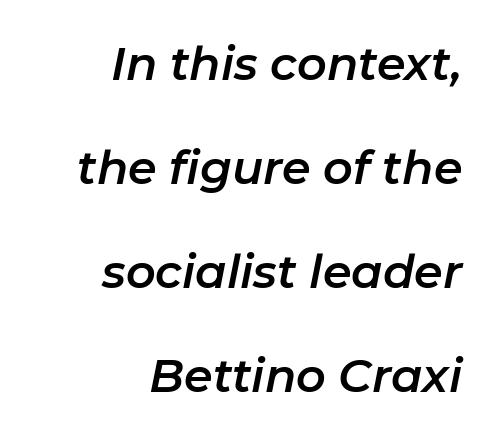
Characters follow at the spacing the type designer built in. This rendering features lettering with no underline. Baseline-to-baseline distance is far greater than the letter height. The face used here is proportionally spaced, like ordinary book or web type.
